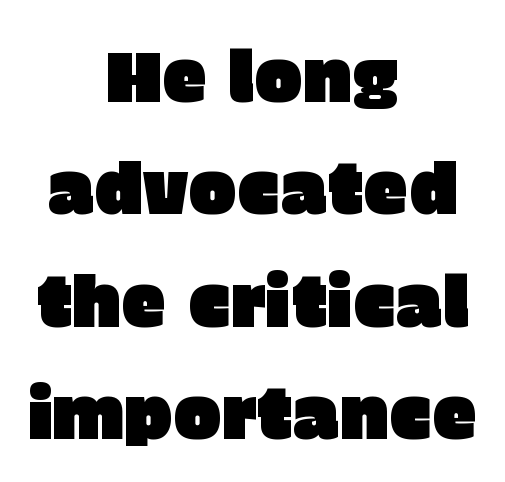
{"serif": "no", "italic": "no", "width": "normal", "stroke_contrast": "low", "x_height": "large", "monospaced": "no", "underline": "no", "align": "center", "line_spacing": "normal", "line_spacing_ratio": 1.56, "letter_spacing": "normal", "letter_spacing_em": 0.0, "glyph_px": 72}
